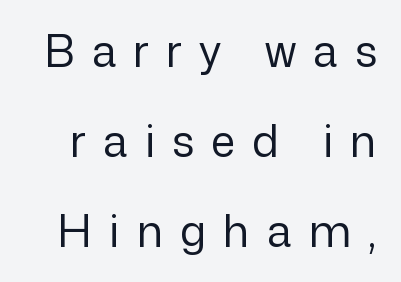
{"serif": "no", "italic": "no", "bold": "no", "weight": "regular", "width": "normal", "stroke_contrast": "low", "x_height": "medium", "monospaced": "no", "underline": "no", "line_spacing": "loose", "line_spacing_ratio": 2.04, "letter_spacing": "wide", "letter_spacing_em": 0.39, "glyph_px": 44}
